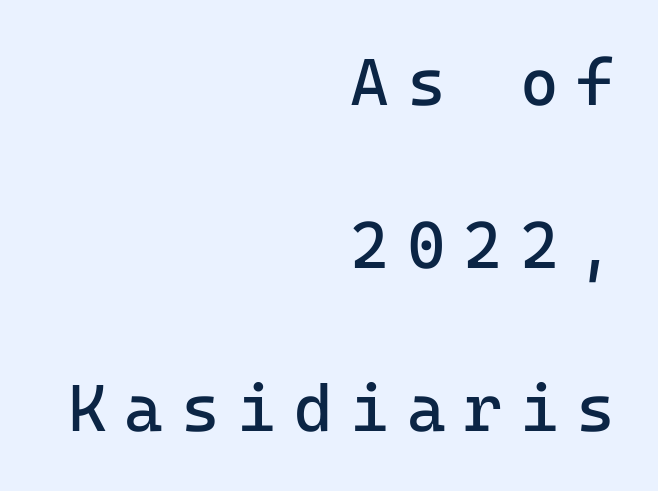
The image shows 66 px regular-weight sans-serif type, upright, monospaced; set right-aligned, loose line spacing (2.47x), unusually wide letter spacing (+0.27 em), not underlined; low stroke contrast and a medium x-height.
